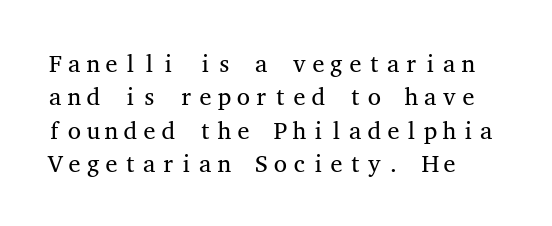
The letterforms sit at book weight or below. Posture: straight, roman, zero tilt. Tracking value appears to be zero — textbook default spacing. The passage shown stacks its lines at a standard gap. Is the block centered? No — it sits flush against the left margin. The foot of each line stays bare and open.
